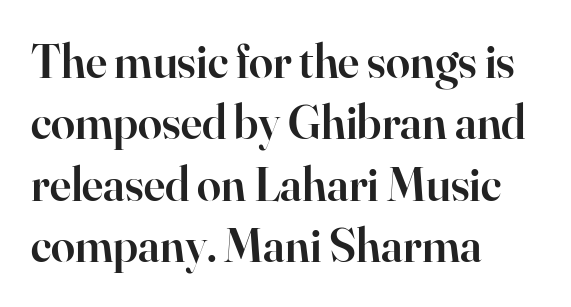
Q: Is the text bold? A: Semi-bold.
Q: Is the text italic (slanted)? A: No, it is upright.
Q: Is the typeface a serif or a sans-serif typeface? A: Serif.
Q: Is the text underlined? A: No.
Q: How is the paragraph aligned? A: Left-aligned.
Q: Is the spacing between letters normal or unusually wide? A: Normal.
Q: Is the spacing between lines tight, normal or loose? A: Normal.
Q: Width (condensed, normal, or wide)? A: Normal.
Q: Stroke contrast? A: High.
Q: x-height? A: Small.
Q: Monospaced? A: No.
